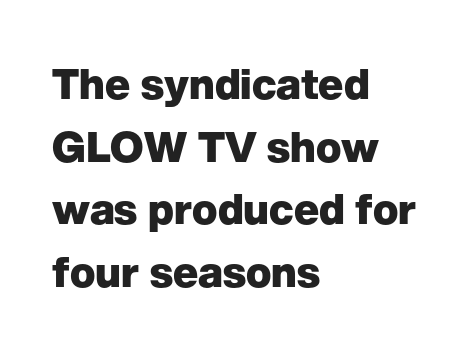
Q: Is the text bold? A: Yes.
Q: Is the text italic (slanted)? A: No, it is upright.
Q: Is the typeface a serif or a sans-serif typeface? A: Sans-serif.
Q: Is the text underlined? A: No.
Q: How is the paragraph aligned? A: Left-aligned.
Q: Is the spacing between letters normal or unusually wide? A: Normal.
Q: Is the spacing between lines tight, normal or loose? A: Normal.
Q: Width (condensed, normal, or wide)? A: Normal.
Q: Stroke contrast? A: Low.
Q: x-height? A: Medium.
Q: Monospaced? A: No.
